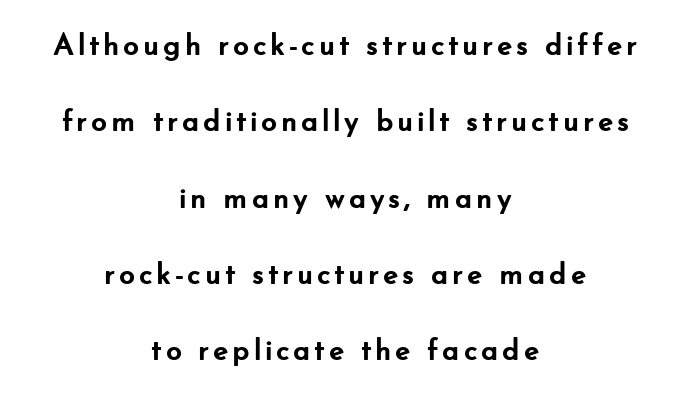
Q: Is the text bold? A: Yes.
Q: Is the text italic (slanted)? A: No, it is upright.
Q: Is the typeface a serif or a sans-serif typeface? A: Sans-serif.
Q: Is the text underlined? A: No.
Q: How is the paragraph aligned? A: Centered.
Q: Is the spacing between lines tight, normal or loose? A: Loose.
Q: Width (condensed, normal, or wide)? A: Normal.
Q: Stroke contrast? A: Low.
Q: x-height? A: Small.
Q: Monospaced? A: No.
